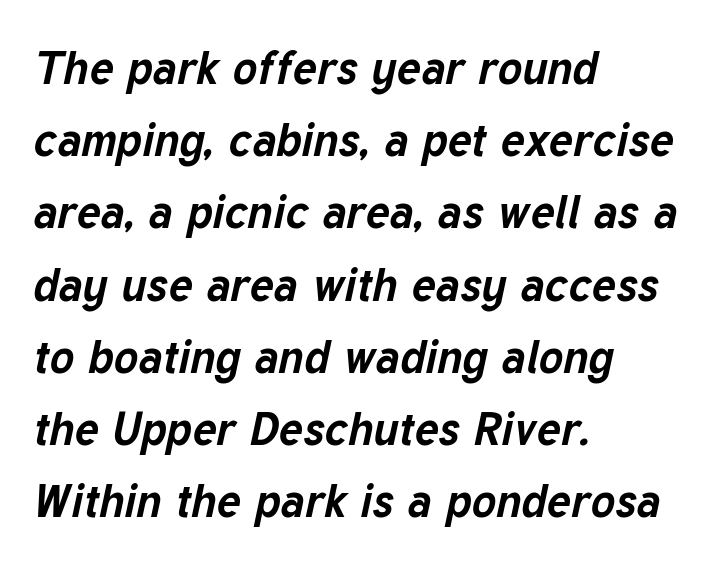
Q: Is the text bold? A: Yes.
Q: Is the text italic (slanted)? A: Yes, it leans right by about 12 degrees.
Q: Is the text underlined? A: No.
Q: How is the paragraph aligned? A: Left-aligned.
Q: Is the spacing between letters normal or unusually wide? A: Normal.
Q: Is the spacing between lines tight, normal or loose? A: Normal.
Q: Width (condensed, normal, or wide)? A: Normal.
Q: Stroke contrast? A: Low.
Q: x-height? A: Medium.
Q: Monospaced? A: No.
